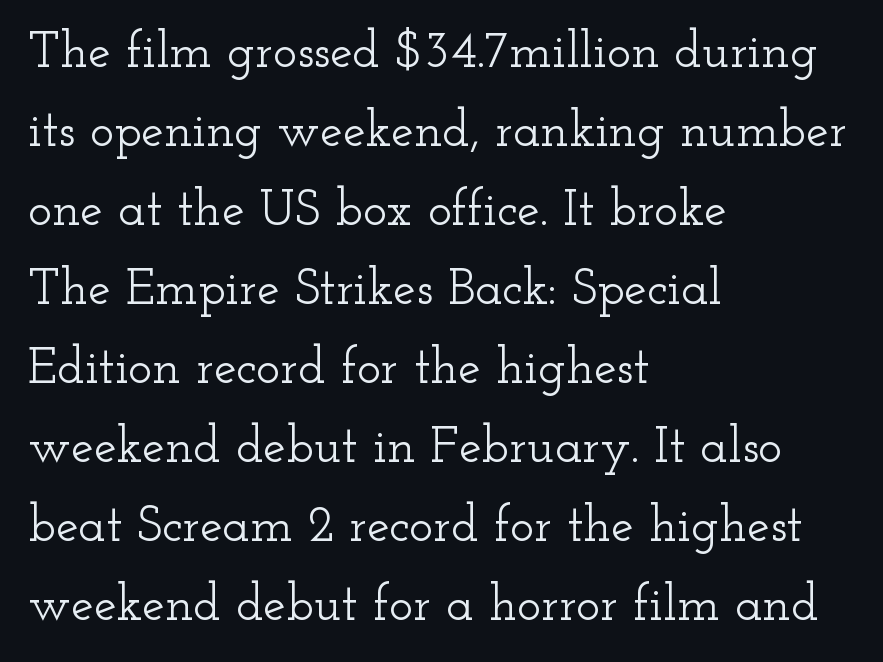
The letters stand upright; this is a roman face. Here the designer chose a conventional face with non-uniform glyph widths. Look at the tracking — it's just the regular setting, nothing added. Reading down the column, the eye jumps a familiar distance to each next line. Stroke terminals: seriffed. Typeset ragged right — the left edge is the straight one.
